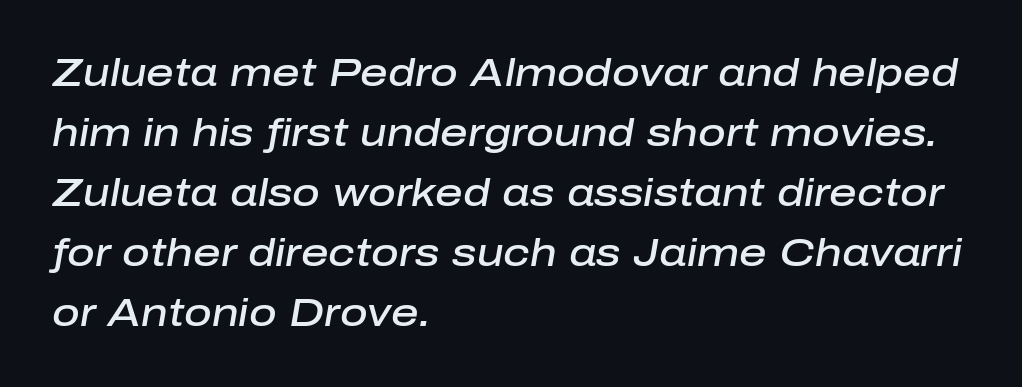
Note the varied advance widths — an 'i' is clearly narrower than an 'm'. Style check: oblique. Leading: standard. Compared with typical body copy, the letter spacing here is the same. The typesetter chose a ragged-right arrangement here. Just letters on the line, the space beneath them empty.
